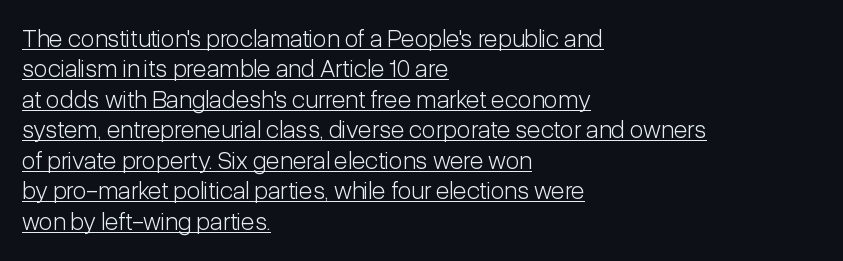
Q: Is the text bold? A: No.
Q: Is the text italic (slanted)? A: No, it is upright.
Q: Is the text underlined? A: Yes.
Q: How is the paragraph aligned? A: Left-aligned.
Q: Is the spacing between letters normal or unusually wide? A: Normal.
